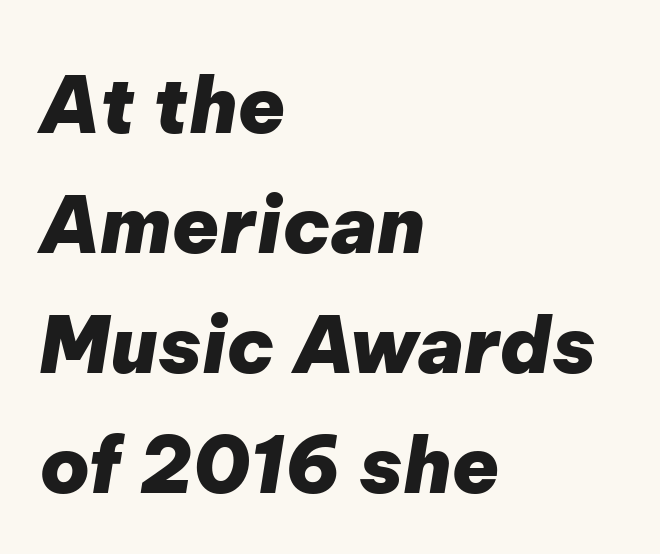
Q: Is the text bold? A: Yes.
Q: Is the text italic (slanted)? A: Yes, it leans right by about 9 degrees.
Q: Is the text underlined? A: No.
Q: How is the paragraph aligned? A: Left-aligned.
Q: Is the spacing between letters normal or unusually wide? A: Normal.
Q: Is the spacing between lines tight, normal or loose? A: Normal.
Q: Width (condensed, normal, or wide)? A: Normal.
Q: Stroke contrast? A: Low.
Q: x-height? A: Medium.
Q: Monospaced? A: No.
